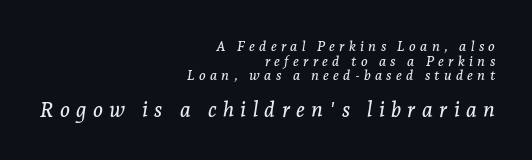
Q: Is the text italic (slanted)? A: Yes, it leans right by about 7 degrees.
Q: Is the text underlined? A: No.
Q: How is the paragraph aligned? A: Right-aligned.
Q: Is the spacing between letters normal or unusually wide? A: Unusually wide.
Q: Is the spacing between lines tight, normal or loose? A: Tight.
Q: Which block of text is set in a larger size, the first (top) or the second (bottom)? A: The second (bottom) one.
